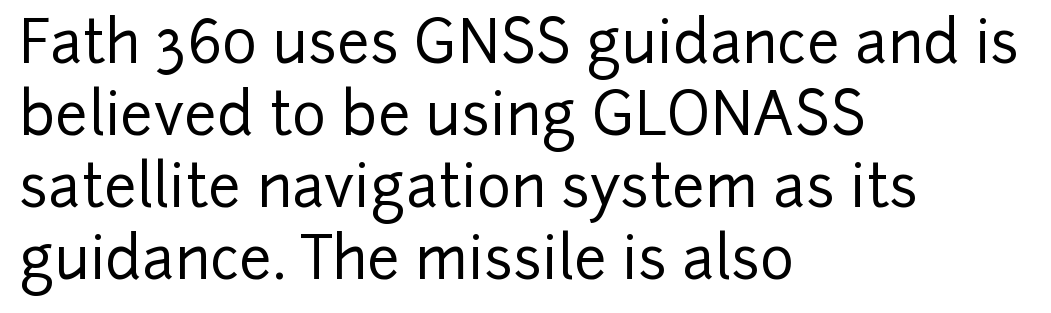
Q: Is the text italic (slanted)? A: No, it is upright.
Q: Is the typeface a serif or a sans-serif typeface? A: Sans-serif.
Q: Is the text underlined? A: No.
Q: How is the paragraph aligned? A: Left-aligned.
Q: Is the spacing between letters normal or unusually wide? A: Normal.
Q: Width (condensed, normal, or wide)? A: Normal.
Q: Stroke contrast? A: Low.
Q: x-height? A: Medium.
Q: Monospaced? A: No.
